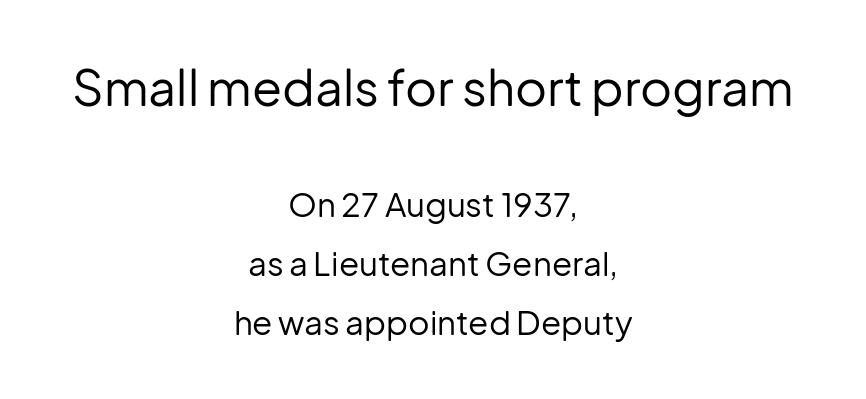
The paragraph has two soft edges and a firm central axis. The string is rendered with underlining switched off. Tracking here is standard; glyphs follow each other at the usual distance. The letters look calm and open, with moderate or lighter stems. The type family on display is of the sans-serif kind. This is the regular roman posture of the typeface.
